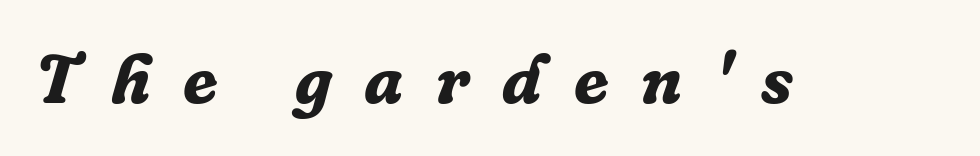
Q: Is the text bold? A: Yes.
Q: Is the text italic (slanted)? A: Yes, it leans right by about 16 degrees.
Q: Is the typeface a serif or a sans-serif typeface? A: Serif.
Q: Is the text underlined? A: No.
Q: Is the spacing between letters normal or unusually wide? A: Unusually wide.
Q: Width (condensed, normal, or wide)? A: Normal.
Q: Stroke contrast? A: Low.
Q: x-height? A: Medium.
Q: Monospaced? A: No.
